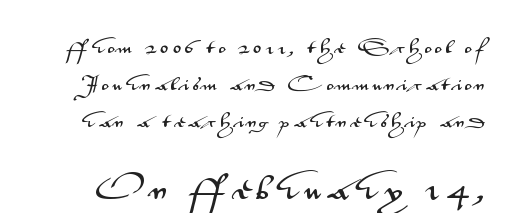
{"underline": "no", "line_spacing": "loose", "line_spacing_ratio": 2.47, "letter_spacing": "wide", "letter_spacing_em": 0.24, "larger_block": "second", "size_ratio": 1.73, "glyph_px": 26}
